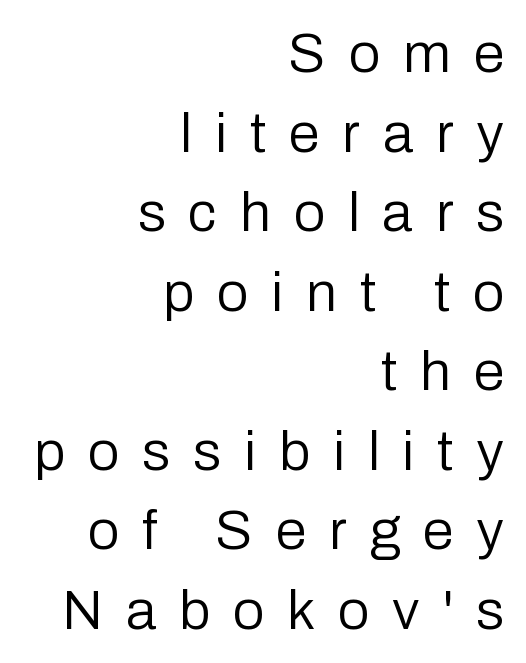
Q: Is the text bold? A: No.
Q: Is the text italic (slanted)? A: No, it is upright.
Q: Is the typeface a serif or a sans-serif typeface? A: Sans-serif.
Q: Is the text underlined? A: No.
Q: How is the paragraph aligned? A: Right-aligned.
Q: Is the spacing between letters normal or unusually wide? A: Unusually wide.
Q: Is the spacing between lines tight, normal or loose? A: Normal.
Q: Width (condensed, normal, or wide)? A: Normal.
Q: Stroke contrast? A: Low.
Q: x-height? A: Medium.
Q: Monospaced? A: No.
